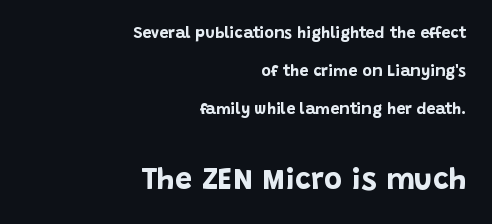
The image shows 31 px bold sans-serif type, upright; set right-aligned, loose line spacing (2.39x), normal letter spacing, not underlined; the second (bottom) block is 1.94x larger; low stroke contrast and a large x-height.
